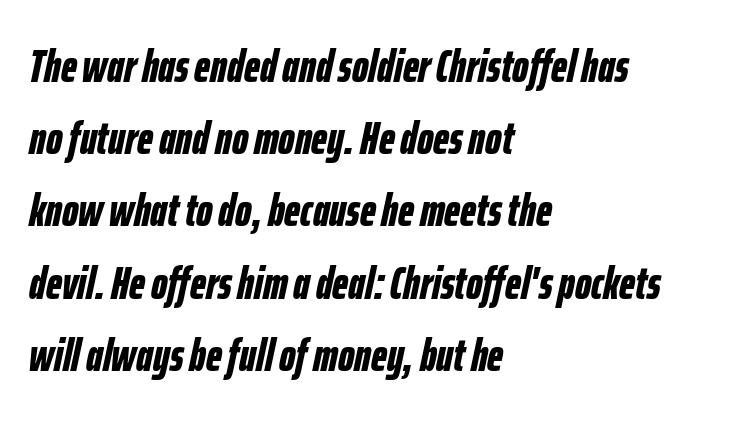
Q: Is the text bold? A: Yes.
Q: Is the text italic (slanted)? A: Yes, it leans right by about 12 degrees.
Q: Is the text underlined? A: No.
Q: How is the paragraph aligned? A: Left-aligned.
Q: Is the spacing between letters normal or unusually wide? A: Normal.
Q: Is the spacing between lines tight, normal or loose? A: Normal.
Q: Width (condensed, normal, or wide)? A: Condensed.
Q: Stroke contrast? A: Low.
Q: x-height? A: Medium.
Q: Monospaced? A: No.
